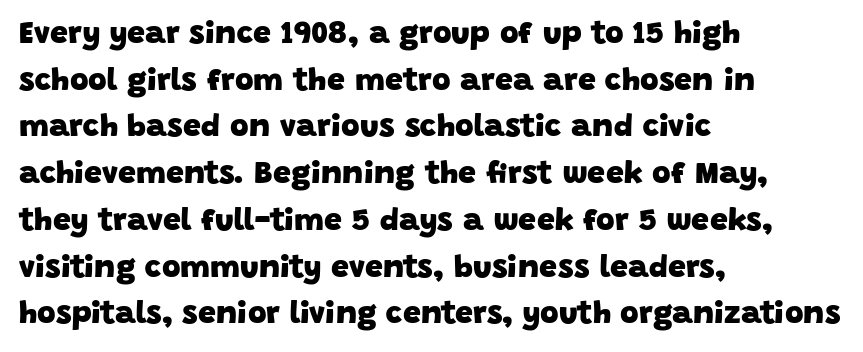
Q: Is the text bold? A: Yes.
Q: Is the typeface a serif or a sans-serif typeface? A: Sans-serif.
Q: Is the text underlined? A: No.
Q: How is the paragraph aligned? A: Left-aligned.
Q: Is the spacing between letters normal or unusually wide? A: Normal.
Q: Is the spacing between lines tight, normal or loose? A: Normal.
Q: Width (condensed, normal, or wide)? A: Normal.
Q: Stroke contrast? A: Low.
Q: x-height? A: Large.
Q: Monospaced? A: No.
